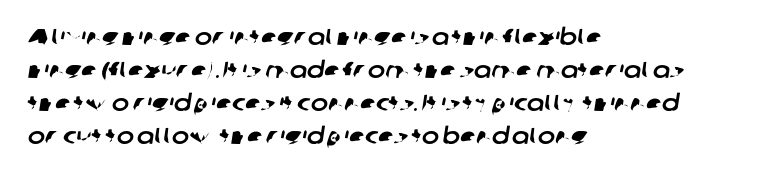
The area under the type is left untouched. Short note: letters normally spaced. The paragraph has a hard left edge and a soft right edge. Whoever set this chose a conventional vertical rhythm.
